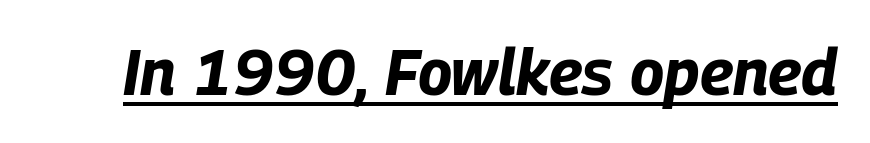
On the weight axis this lands at bold, roughly 700. In terms of letterspacing, this is plain default setting. The face used here has a pronounced slope to its letters. Proportional: the letters do not fall into vertical columns. Quick note: underline on.
